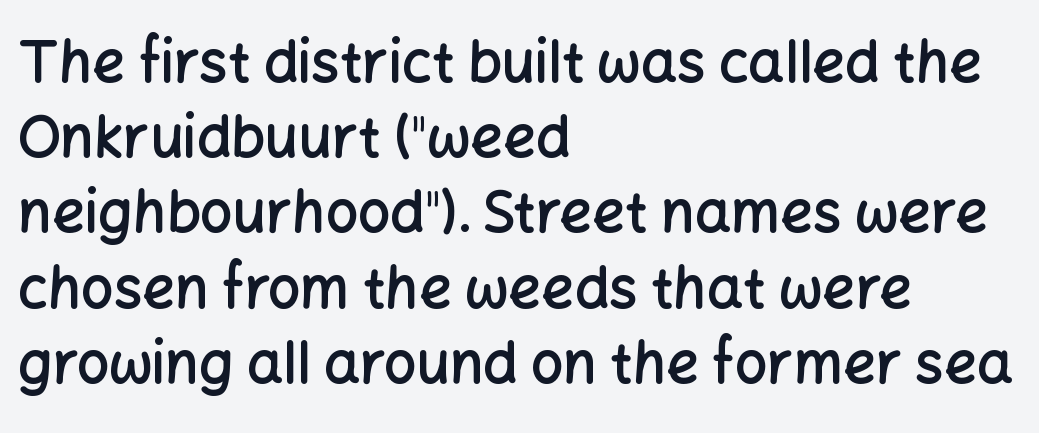
Q: Is the text bold? A: Semi-bold.
Q: Is the text italic (slanted)? A: No, it is upright.
Q: Is the typeface a serif or a sans-serif typeface? A: Sans-serif.
Q: Is the text underlined? A: No.
Q: How is the paragraph aligned? A: Left-aligned.
Q: Is the spacing between letters normal or unusually wide? A: Normal.
Q: Is the spacing between lines tight, normal or loose? A: Normal.
Q: Width (condensed, normal, or wide)? A: Normal.
Q: Stroke contrast? A: Low.
Q: x-height? A: Medium.
Q: Monospaced? A: No.
